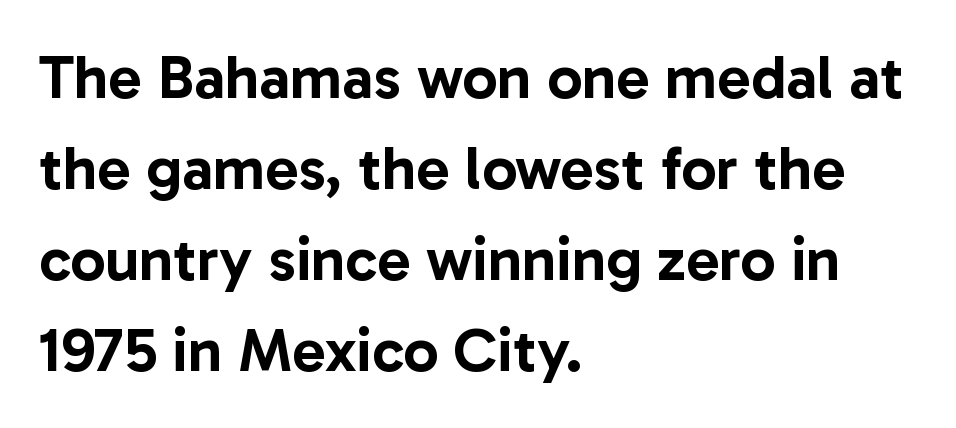
In terms of letterspacing, this is plain default setting. Which margin do the lines hug? The left one — the right edge is uneven. The leading is moderate, giving the passage an even texture. Do the characters align in a grid? No, the font is proportional.
